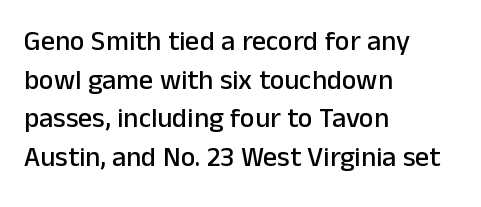
Q: Is the text italic (slanted)? A: No, it is upright.
Q: Is the typeface a serif or a sans-serif typeface? A: Sans-serif.
Q: Is the text underlined? A: No.
Q: How is the paragraph aligned? A: Left-aligned.
Q: Is the spacing between letters normal or unusually wide? A: Normal.
Q: Is the spacing between lines tight, normal or loose? A: Normal.
Q: Width (condensed, normal, or wide)? A: Normal.
Q: Stroke contrast? A: Low.
Q: x-height? A: Medium.
Q: Monospaced? A: No.
